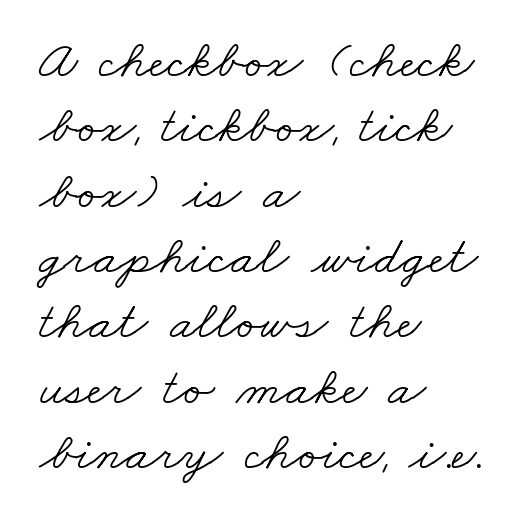
{"serif": "yes", "bold": "no", "weight": "light", "width": "wide", "stroke_contrast": "low", "x_height": "small", "monospaced": "no", "underline": "no", "align": "left", "line_spacing_ratio": 1.21, "letter_spacing": "normal", "letter_spacing_em": 0.0, "glyph_px": 54}
